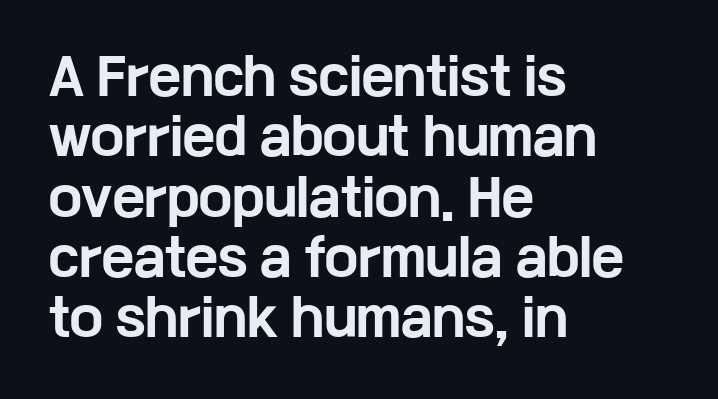
{"serif": "no", "italic": "no", "bold": "yes", "weight": "bold", "width": "wide", "stroke_contrast": "low", "x_height": "medium", "monospaced": "no", "underline": "no", "align": "left", "line_spacing_ratio": 1.23, "letter_spacing": "normal", "letter_spacing_em": 0.0, "glyph_px": 49}
